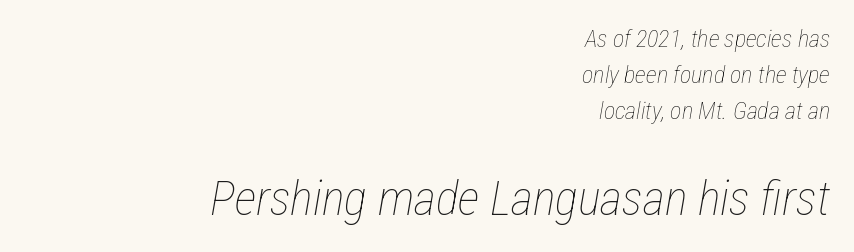
Notice how descenders clear the ascenders below comfortably — that's standard leading. The strokes are not fattened; the text isn't bold. This layout puts the modest block above and the oversized block below. Decoration check: the copy has no underline.
